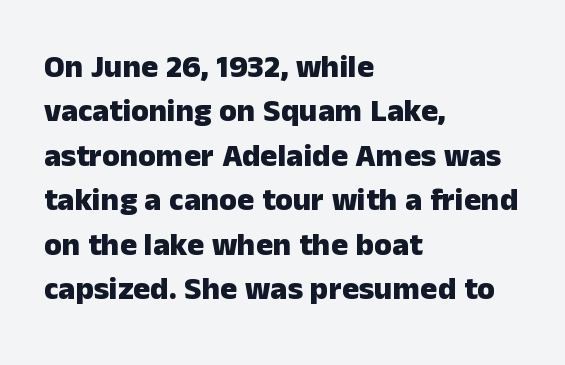
{"serif": "no", "italic": "no", "bold": "yes", "weight": "heavy", "width": "normal", "stroke_contrast": "low", "x_height": "medium", "monospaced": "no", "underline": "no", "align": "left", "line_spacing": "normal", "line_spacing_ratio": 1.39, "letter_spacing": "normal", "letter_spacing_em": 0.0, "glyph_px": 32}
